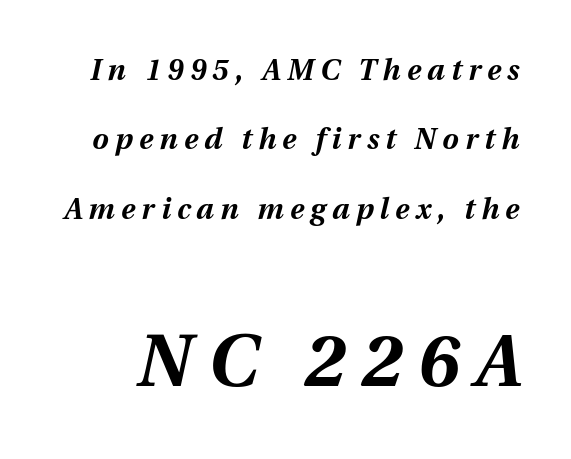
The image shows 73 px bold type, italic (leaning right); set loose line spacing (2.39x), unusually wide letter spacing (+0.22 em), not underlined; the second (bottom) block is 2.52x larger; medium stroke contrast and a medium x-height.
